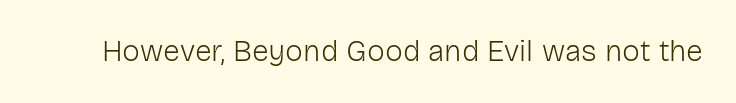
Q: Is the text bold? A: No.
Q: Is the text italic (slanted)? A: No, it is upright.
Q: Is the typeface a serif or a sans-serif typeface? A: Sans-serif.
Q: Is the text underlined? A: No.
Q: Is the spacing between letters normal or unusually wide? A: Normal.
Q: Width (condensed, normal, or wide)? A: Normal.
Q: Stroke contrast? A: Low.
Q: x-height? A: Medium.
Q: Monospaced? A: No.
